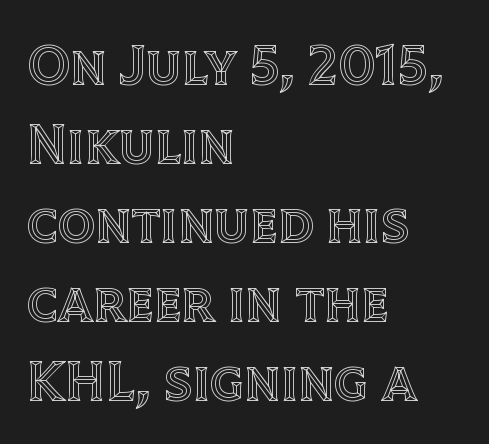
The image shows 58 px text type, upright; set left-aligned, normal line spacing (1.36x), normal letter spacing, not underlined; a large x-height.
